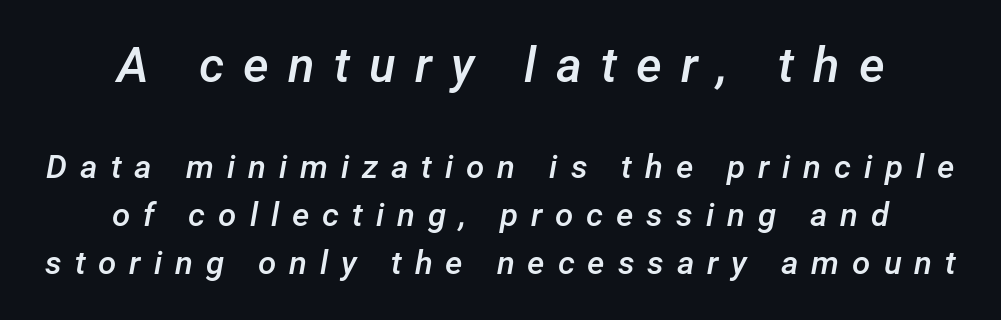
The image shows 49 px semibold type, italic (leaning right); set centered, normal line spacing (1.46x), unusually wide letter spacing (+0.39 em), not underlined; the first (top) block is 1.48x larger; low stroke contrast and a medium x-height.
